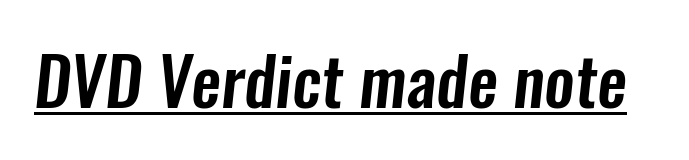
Q: Is the typeface a serif or a sans-serif typeface? A: Sans-serif.
Q: Is the text underlined? A: Yes.
Q: Is the spacing between letters normal or unusually wide? A: Normal.
Q: Width (condensed, normal, or wide)? A: Condensed.
Q: Stroke contrast? A: Low.
Q: x-height? A: Medium.
Q: Monospaced? A: No.
